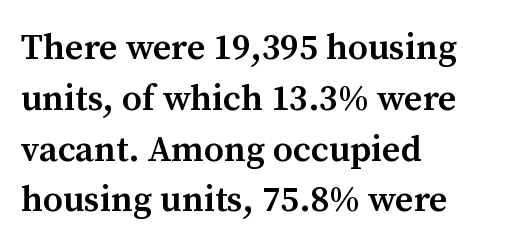
Q: Is the text bold? A: Semi-bold.
Q: Is the text italic (slanted)? A: No, it is upright.
Q: Is the typeface a serif or a sans-serif typeface? A: Serif.
Q: Is the text underlined? A: No.
Q: How is the paragraph aligned? A: Left-aligned.
Q: Is the spacing between letters normal or unusually wide? A: Normal.
Q: Is the spacing between lines tight, normal or loose? A: Normal.
Q: Width (condensed, normal, or wide)? A: Normal.
Q: Stroke contrast? A: Medium.
Q: x-height? A: Medium.
Q: Monospaced? A: No.
